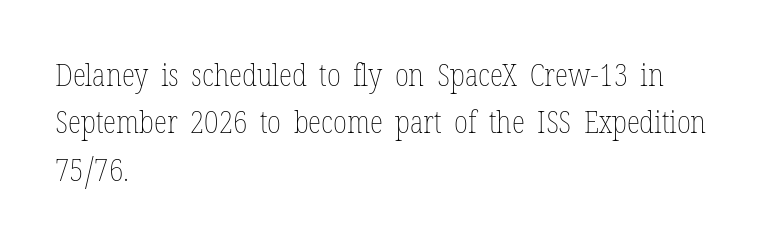
Q: Is the text bold? A: No.
Q: Is the text italic (slanted)? A: No, it is upright.
Q: Is the text underlined? A: No.
Q: How is the paragraph aligned? A: Left-aligned.
Q: Is the spacing between letters normal or unusually wide? A: Normal.
Q: Is the spacing between lines tight, normal or loose? A: Normal.
Q: Width (condensed, normal, or wide)? A: Condensed.
Q: Stroke contrast? A: Low.
Q: x-height? A: Medium.
Q: Monospaced? A: No.
